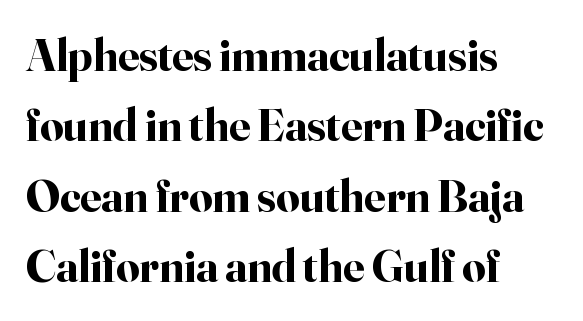
The type sits square on the baseline with zero lean. Chunky letters — that's bold for sure. The type is set solid horizontally, with unmodified tracking. Honestly, there is no underline to notice here at all. Letterform terminals end in serifs throughout the passage.
